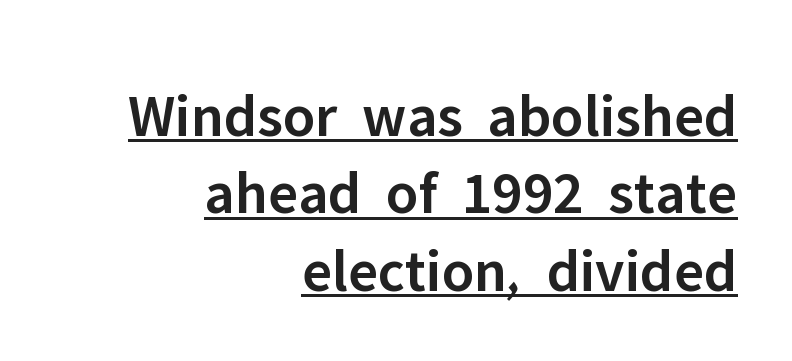
The image shows 61 px semibold sans-serif type, upright; set right-aligned, normal line spacing (1.27x), normal letter spacing, underlined; low stroke contrast and a medium x-height.
